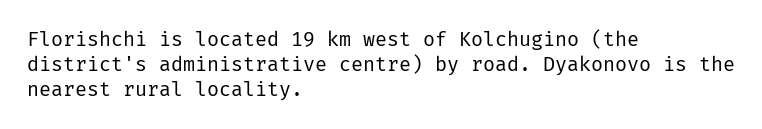
{"italic": "no", "bold": "no", "underline": "no", "align": "left", "line_spacing_ratio": 1.24, "letter_spacing": "normal", "letter_spacing_em": 0.0, "glyph_px": 20}
